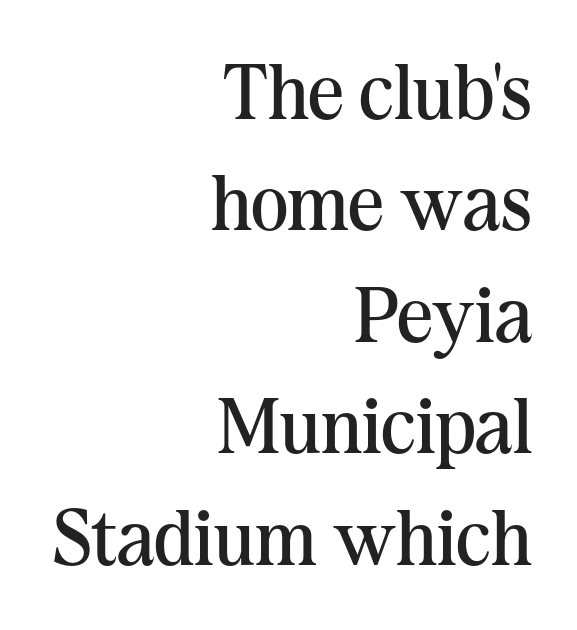
{"serif": "yes", "italic": "no", "bold": "no", "weight": "regular", "width": "normal", "stroke_contrast": "medium", "x_height": "medium", "monospaced": "no", "underline": "no", "align": "right", "line_spacing": "normal", "line_spacing_ratio": 1.41, "letter_spacing": "normal", "letter_spacing_em": 0.0, "glyph_px": 79}
